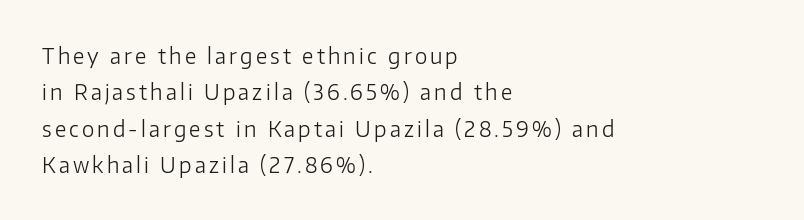
The image shows 21 px text type, upright; set left-aligned, line spacing 1.73x, not underlined.
